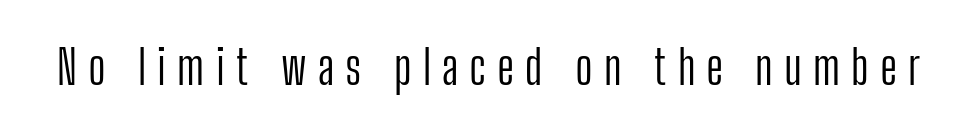
Descenders hang freely into open space. Words appear elongated and porous because spacing is wide. Think standard paragraph weight, or any step lighter than that. The letters stand upright; this is a roman face. Each letter keeps its own natural width here, so spacing adapts to shape.
